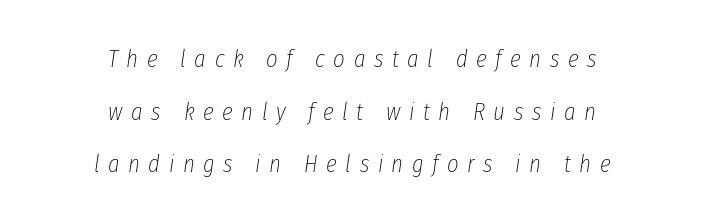
{"italic": "yes", "lean": "right", "slant_degrees": 8, "bold": "no", "underline": "no", "align": "center", "line_spacing": "loose", "line_spacing_ratio": 2.11, "letter_spacing": "wide", "letter_spacing_em": 0.34, "glyph_px": 25}
